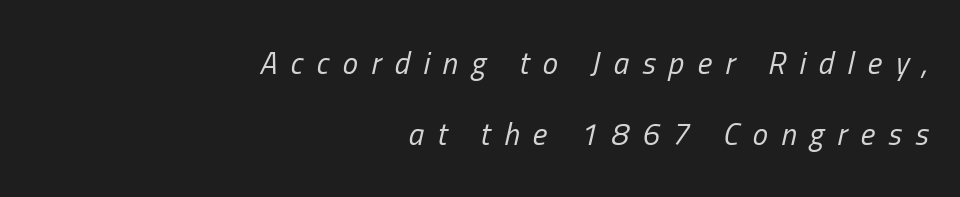
Q: Is the text bold? A: No.
Q: Is the text italic (slanted)? A: Yes, it leans right by about 13 degrees.
Q: Is the text underlined? A: No.
Q: How is the paragraph aligned? A: Right-aligned.
Q: Is the spacing between letters normal or unusually wide? A: Unusually wide.
Q: Is the spacing between lines tight, normal or loose? A: Loose.
Q: Width (condensed, normal, or wide)? A: Condensed.
Q: Stroke contrast? A: Low.
Q: x-height? A: Medium.
Q: Monospaced? A: No.
